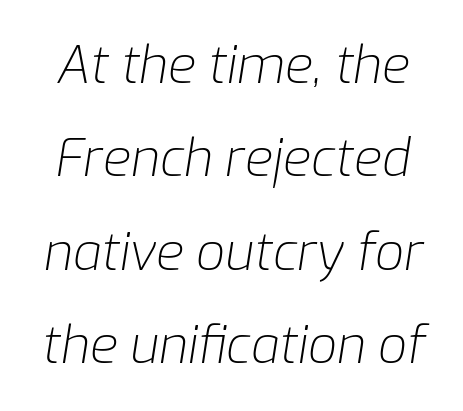
The specimen omits any rule beneath the text block's lines. You could call the tracking neutral — neither tight nor loose. The strokes are not fattened; the text isn't bold. The letters advance in unequal steps, a hallmark of proportional type. Rendered with sloped, italic letterforms.
